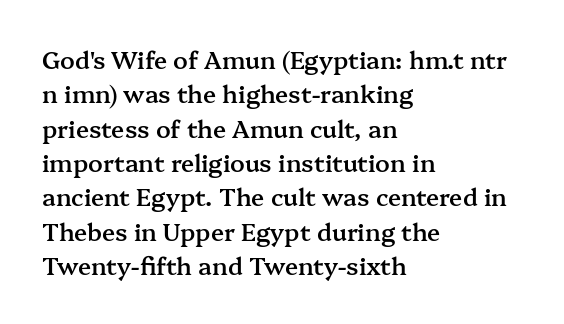
Between one letter and the next there's only the usual sliver of space. Underline: absent. Short and long lines alike share a common starting point at left. Compared with typical paragraphs, the rows here are spaced about the same.
